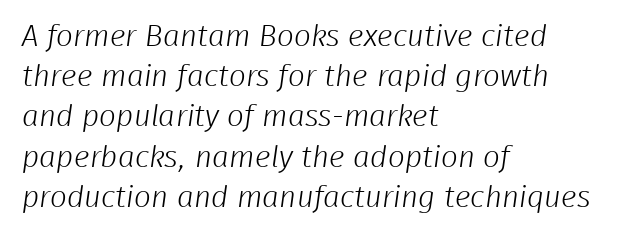
Just letters on the line, the space beneath them empty. A normal amount of white space separates one row of letters from the next. These lines are rendered in a variable-pitch font. Line starts are locked; line ends wander. The rendering shows plain stroke endings on the letterforms — a sans-serif design. Is the stroke heavy? The answer is a plain regular-or-lighter.
